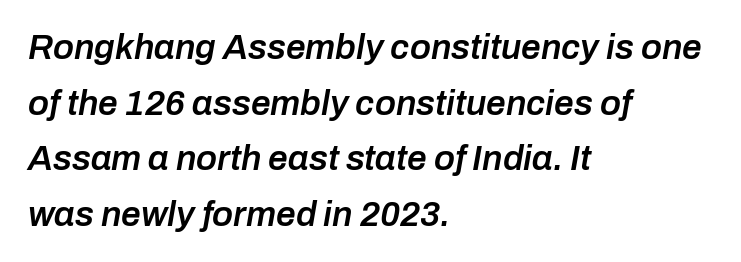
The image shows 35 px semibold type, italic (leaning right); set left-aligned, normal line spacing (1.59x), normal letter spacing, not underlined; low stroke contrast and a medium x-height.
